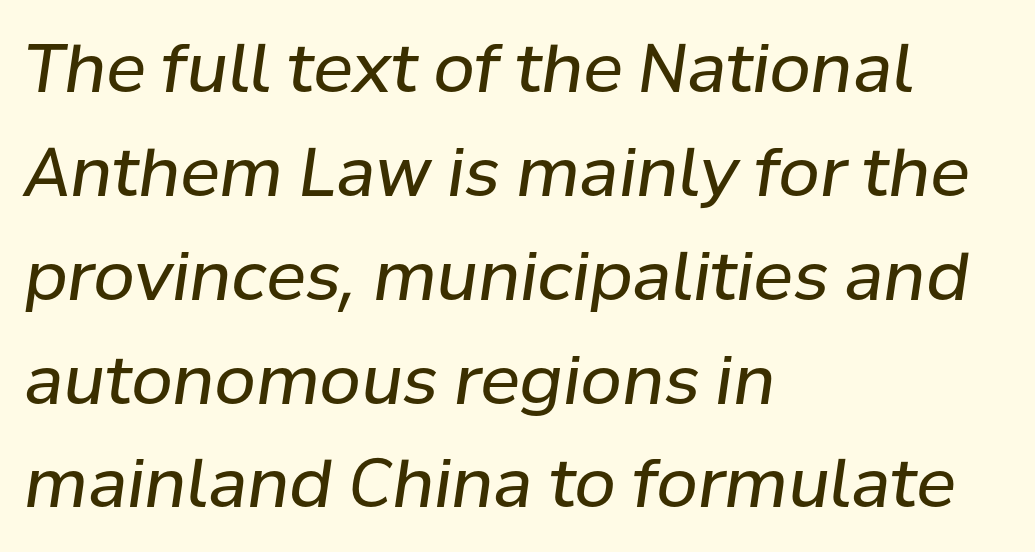
The weight would be labelled regular, book, light, or lighter still. Do the characters align in a grid? No, the font is proportional. Here the glyphs are tracked normally, forming tight word shapes. The foot of each line stays bare and open. The text carries the slant typical of an italic or oblique font. The vertical gap from one line to the next is medium.
